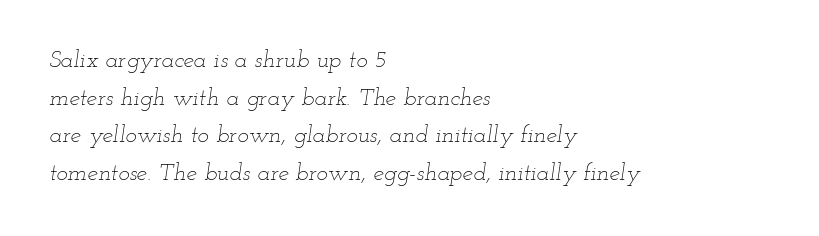
{"italic": "yes", "lean": "right", "slant_degrees": 12, "bold": "no", "underline": "no", "align": "left", "line_spacing": "normal", "line_spacing_ratio": 1.57, "letter_spacing": "normal", "letter_spacing_em": 0.0, "glyph_px": 24}
